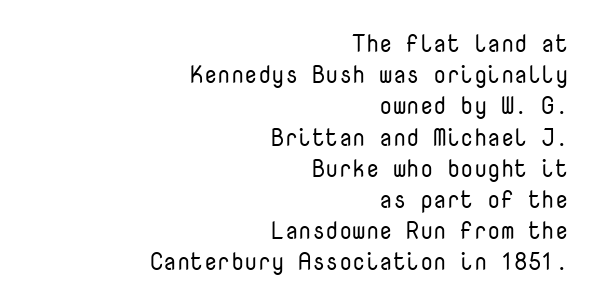
Q: Is the text bold? A: No.
Q: Is the text italic (slanted)? A: No, it is upright.
Q: Is the text underlined? A: No.
Q: How is the paragraph aligned? A: Right-aligned.
Q: Is the spacing between letters normal or unusually wide? A: Normal.
Q: Is the spacing between lines tight, normal or loose? A: Normal.
